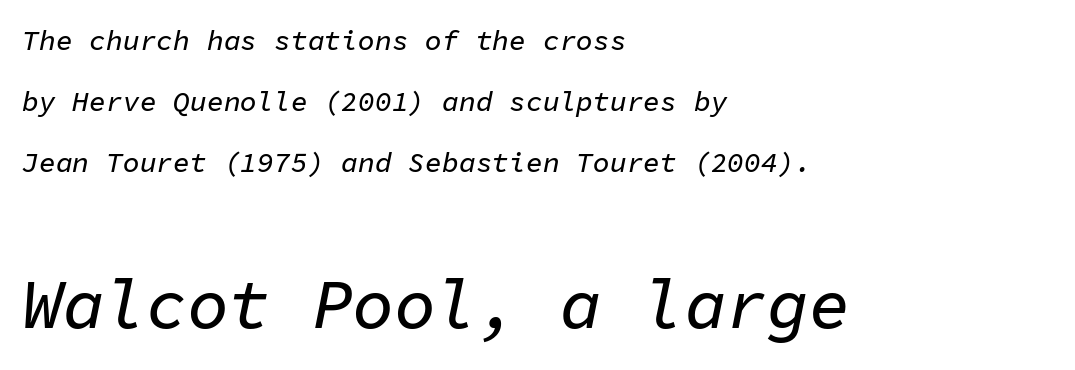
The image shows 69 px text type, italic (leaning right), monospaced; set left-aligned, loose line spacing (2.18x), normal letter spacing, not underlined; the second (bottom) block is 2.46x larger; low stroke contrast and a medium x-height.
